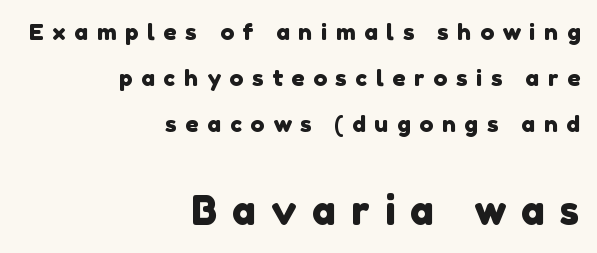
Q: Is the typeface a serif or a sans-serif typeface? A: Sans-serif.
Q: Is the text underlined? A: No.
Q: How is the paragraph aligned? A: Right-aligned.
Q: Is the spacing between letters normal or unusually wide? A: Unusually wide.
Q: Is the spacing between lines tight, normal or loose? A: Loose.
Q: Which block of text is set in a larger size, the first (top) or the second (bottom)? A: The second (bottom) one.
Q: Width (condensed, normal, or wide)? A: Normal.
Q: Stroke contrast? A: Low.
Q: x-height? A: Medium.
Q: Monospaced? A: No.
